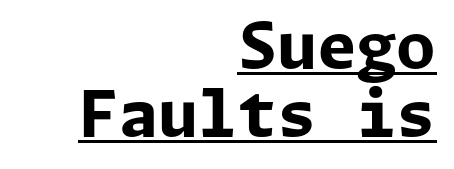
The image shows 64 px bold sans-serif type, upright; set right-aligned, tight line spacing (1.06x), normal letter spacing, underlined; low stroke contrast and a medium x-height.
